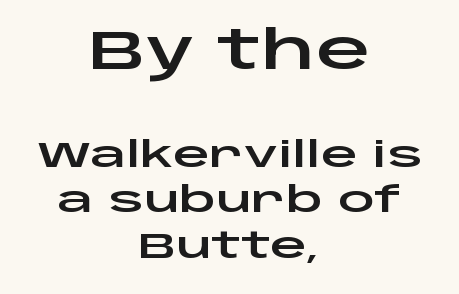
The image shows 54 px wide sans-serif type, upright; set centered, normal line spacing (1.27x), normal letter spacing, not underlined; the first (top) block is 1.5x larger; low stroke contrast and a large x-height.
